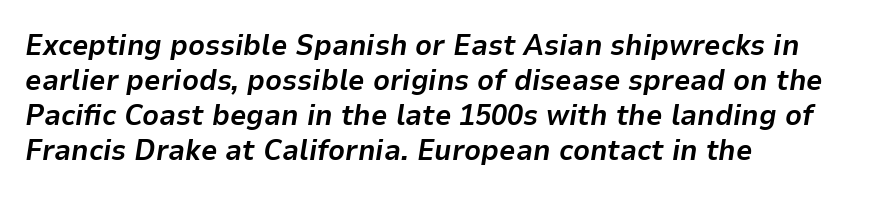
Q: Is the text bold? A: Yes.
Q: Is the text italic (slanted)? A: Yes, it leans right by about 9 degrees.
Q: Is the text underlined? A: No.
Q: How is the paragraph aligned? A: Left-aligned.
Q: Is the spacing between letters normal or unusually wide? A: Normal.
Q: Width (condensed, normal, or wide)? A: Normal.
Q: Stroke contrast? A: Low.
Q: x-height? A: Medium.
Q: Monospaced? A: No.
